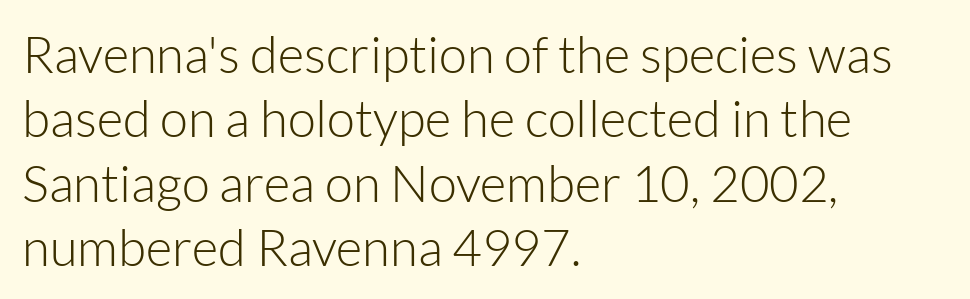
{"serif": "no", "italic": "no", "bold": "no", "weight": "light", "width": "normal", "stroke_contrast": "low", "x_height": "medium", "monospaced": "no", "underline": "no", "align": "left", "line_spacing": "normal", "line_spacing_ratio": 1.26, "letter_spacing": "normal", "letter_spacing_em": 0.0, "glyph_px": 51}
